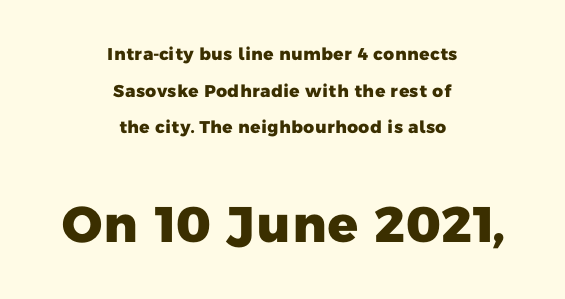
The image shows 50 px heavy sans-serif type; set centered, loose line spacing (2.16x), normal letter spacing, not underlined; the second (bottom) block is 2.94x larger; low stroke contrast and a medium x-height.
